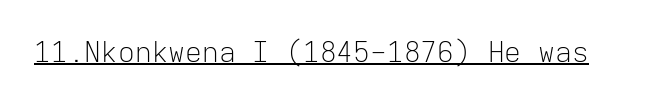
Q: Is the text bold? A: No.
Q: Is the text italic (slanted)? A: No, it is upright.
Q: Is the typeface a serif or a sans-serif typeface? A: Sans-serif.
Q: Is the text underlined? A: Yes.
Q: Is the spacing between letters normal or unusually wide? A: Normal.
Q: Width (condensed, normal, or wide)? A: Normal.
Q: Stroke contrast? A: Low.
Q: x-height? A: Medium.
Q: Monospaced? A: Yes.
